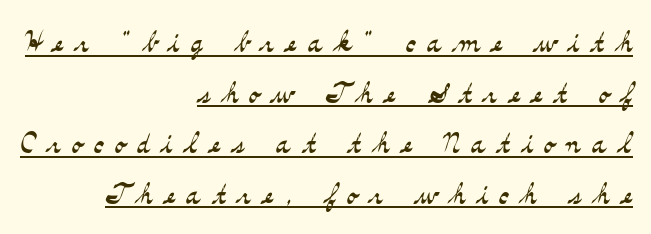
{"serif": "yes", "bold": "no", "weight": "light", "width": "wide", "stroke_contrast": "medium", "x_height": "small", "monospaced": "no", "underline": "yes", "align": "right", "line_spacing": "normal", "line_spacing_ratio": 1.33, "letter_spacing": "wide", "letter_spacing_em": 0.3, "glyph_px": 38}
